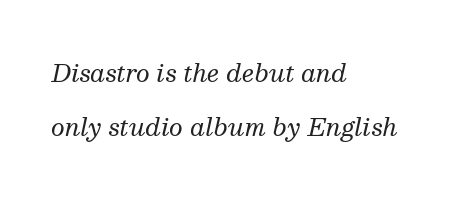
Observe the lean: these are italic letterforms. Typeset ragged right — the left edge is the straight one. The foot of each line stays bare and open. Letters have the restrained weight of plain body copy at most. A great deal of white space separates one row of letters from the next. What stands out about the letter spacing? Nothing — it is the standard amount.
